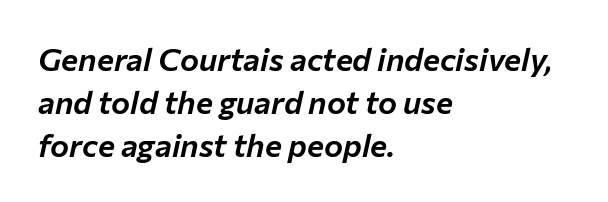
The paragraph has a hard left edge and a soft right edge. The rendering keeps characters at their native spacing. In terms of leading, this rendering sits right in the middle. You can tell it's italic because the verticals aren't actually vertical.
